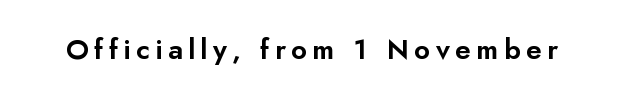
The image shows 28 px sans-serif type, upright; set not underlined; low stroke contrast and a small x-height.
